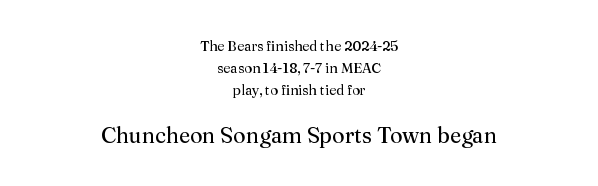
{"italic": "no", "bold": "no", "underline": "no", "align": "center", "line_spacing": "normal", "line_spacing_ratio": 1.57, "letter_spacing": "normal", "letter_spacing_em": 0.0, "larger_block": "second", "size_ratio": 1.57, "glyph_px": 22}
